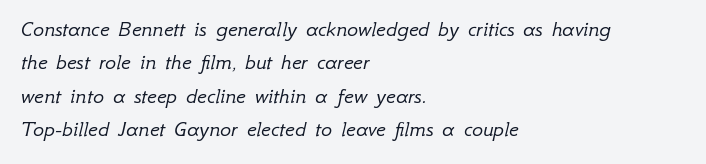
The image shows 23 px text type, italic (leaning right); set left-aligned, normal line spacing (1.45x), normal letter spacing, not underlined.
